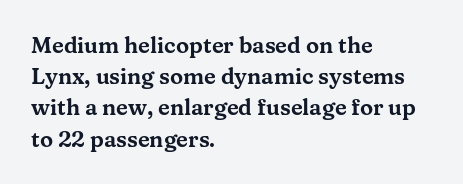
The image shows 22 px text type, upright; set left-aligned, normal line spacing (1.42x), normal letter spacing, not underlined.
